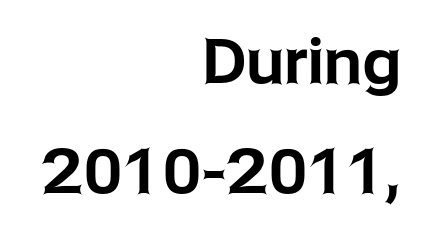
The typography opts for an upright posture over an oblique one. The paragraph has a hard right edge and a soft left edge. Examine the stroke ends and you'll find no serifs. Each row of text sits above clean, open space. Inter-character spacing is left at the font's built-in metrics.
